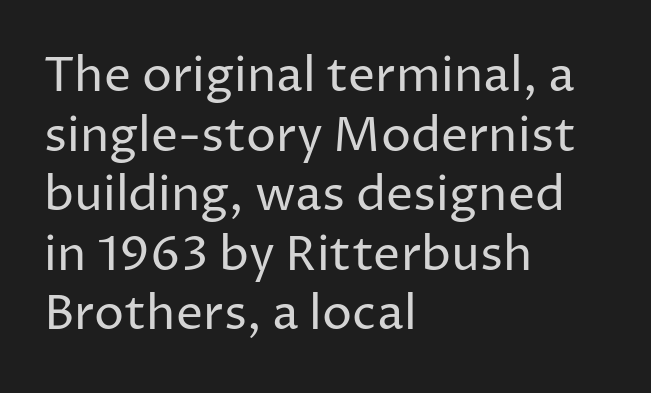
{"serif": "no", "italic": "no", "bold": "no", "weight": "regular", "width": "normal", "stroke_contrast": "low", "x_height": "medium", "monospaced": "no", "underline": "no", "align": "left", "line_spacing_ratio": 1.24, "letter_spacing": "normal", "letter_spacing_em": 0.0, "glyph_px": 48}
